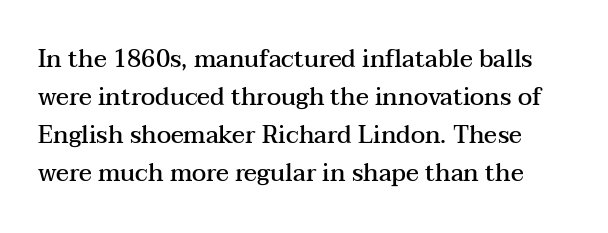
{"italic": "no", "bold": "semi", "underline": "no", "line_spacing": "normal", "line_spacing_ratio": 1.59, "letter_spacing": "normal", "letter_spacing_em": 0.0, "glyph_px": 24}
